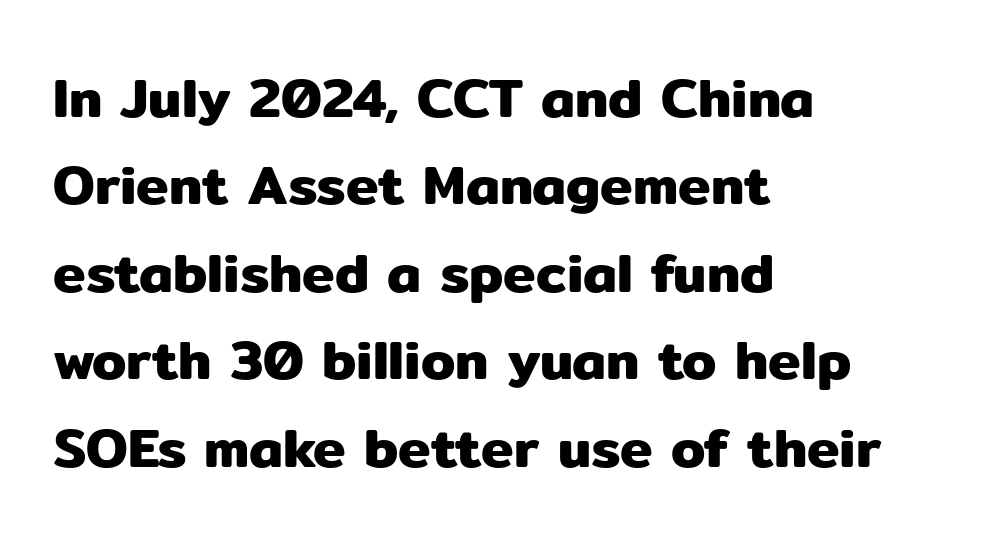
Q: Is the text italic (slanted)? A: No, it is upright.
Q: Is the typeface a serif or a sans-serif typeface? A: Sans-serif.
Q: Is the text underlined? A: No.
Q: How is the paragraph aligned? A: Left-aligned.
Q: Is the spacing between letters normal or unusually wide? A: Normal.
Q: Is the spacing between lines tight, normal or loose? A: Normal.
Q: Width (condensed, normal, or wide)? A: Normal.
Q: Stroke contrast? A: Low.
Q: x-height? A: Medium.
Q: Monospaced? A: No.
